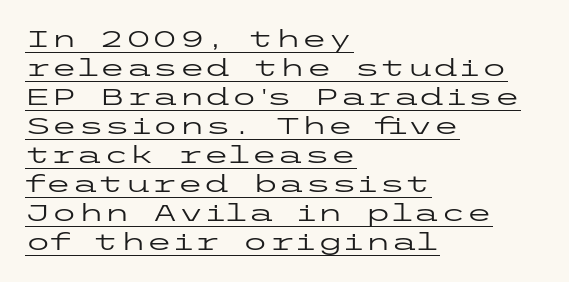
The image shows 24 px text type, upright; set left-aligned, line spacing 1.21x, normal letter spacing, underlined.
